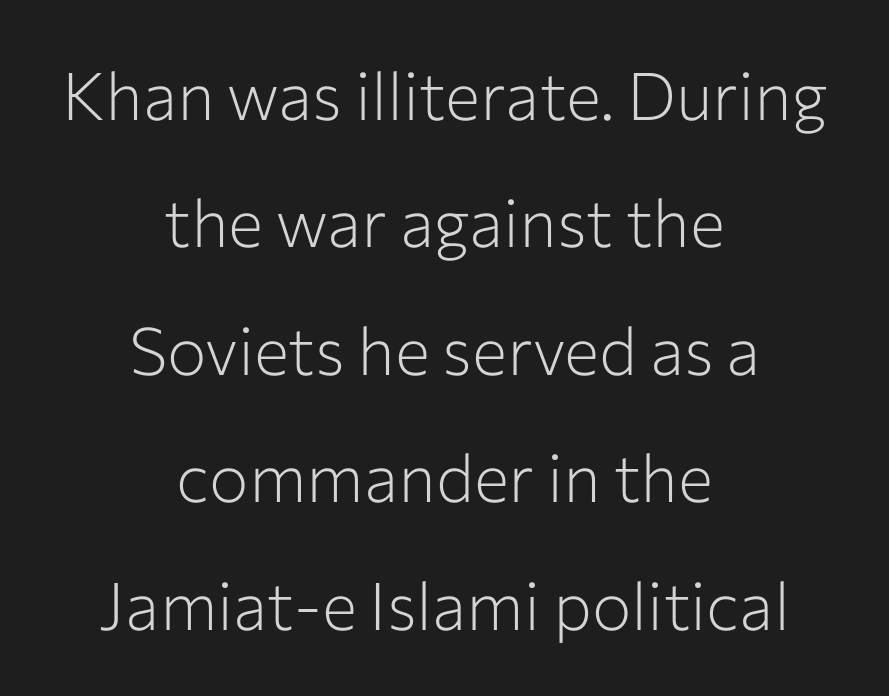
Q: Is the text bold? A: No.
Q: Is the text italic (slanted)? A: No, it is upright.
Q: Is the typeface a serif or a sans-serif typeface? A: Sans-serif.
Q: Is the text underlined? A: No.
Q: How is the paragraph aligned? A: Centered.
Q: Is the spacing between letters normal or unusually wide? A: Normal.
Q: Is the spacing between lines tight, normal or loose? A: Loose.
Q: Width (condensed, normal, or wide)? A: Normal.
Q: Stroke contrast? A: Low.
Q: x-height? A: Medium.
Q: Monospaced? A: No.
